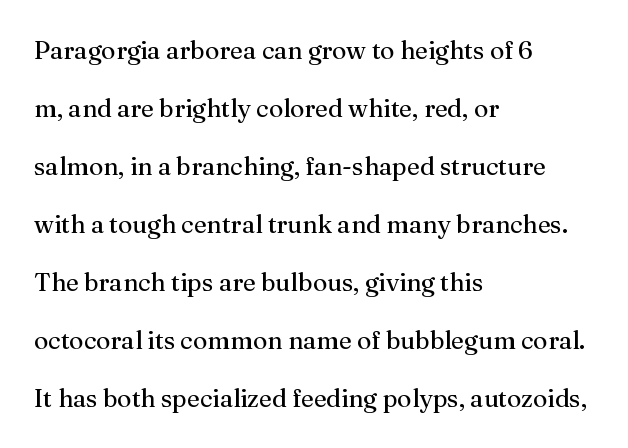
The image shows 25 px text type, upright; set left-aligned, loose line spacing (2.32x), normal letter spacing, not underlined.
